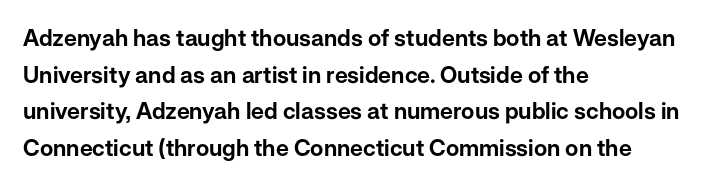
{"italic": "no", "underline": "no", "align": "left", "line_spacing": "normal", "line_spacing_ratio": 1.59, "letter_spacing": "normal", "letter_spacing_em": 0.0, "glyph_px": 23}
